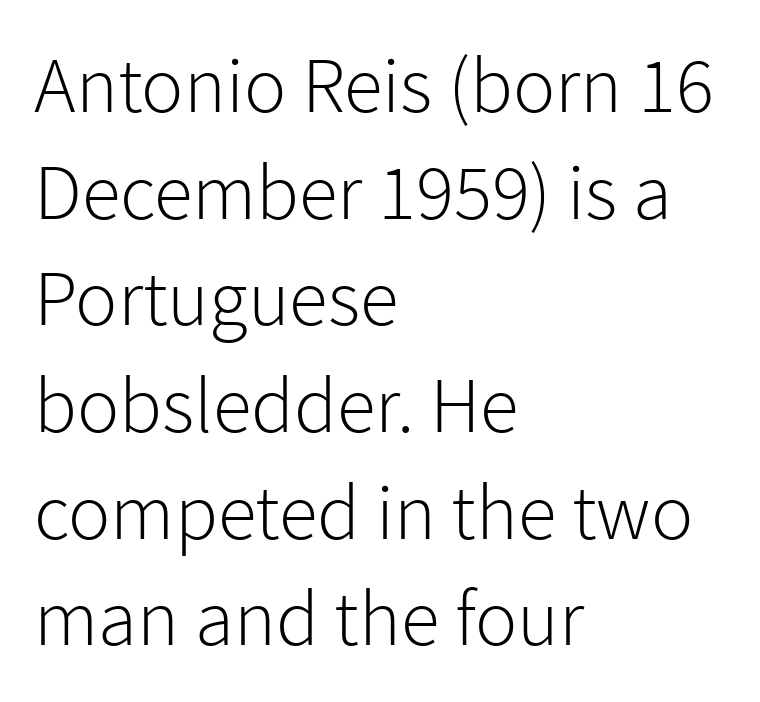
{"serif": "no", "italic": "no", "bold": "no", "weight": "light", "width": "normal", "stroke_contrast": "low", "x_height": "medium", "monospaced": "no", "underline": "no", "align": "left", "line_spacing": "normal", "line_spacing_ratio": 1.35, "letter_spacing": "normal", "letter_spacing_em": 0.0, "glyph_px": 79}
